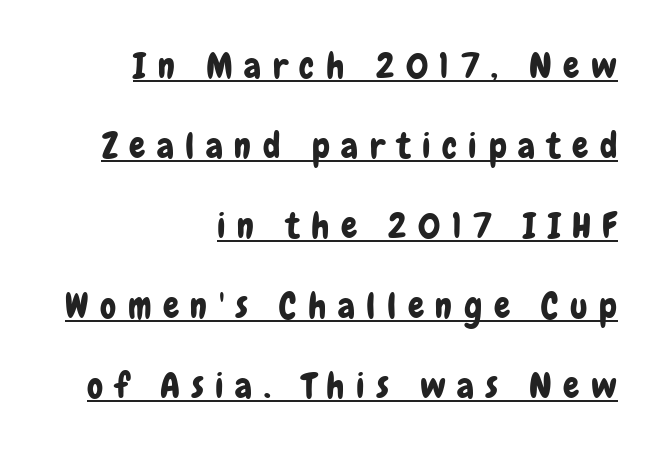
Q: Is the text italic (slanted)? A: No, it is upright.
Q: Is the typeface a serif or a sans-serif typeface? A: Sans-serif.
Q: Is the text underlined? A: Yes.
Q: How is the paragraph aligned? A: Right-aligned.
Q: Is the spacing between letters normal or unusually wide? A: Unusually wide.
Q: Is the spacing between lines tight, normal or loose? A: Loose.
Q: Width (condensed, normal, or wide)? A: Condensed.
Q: Stroke contrast? A: Low.
Q: x-height? A: Medium.
Q: Monospaced? A: No.
